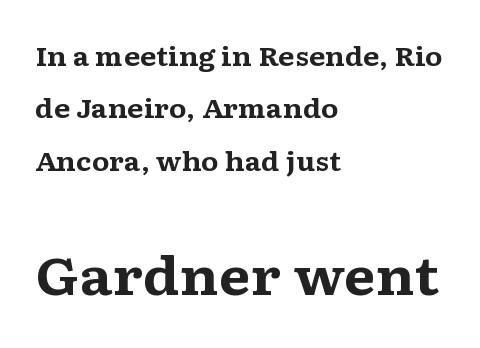
{"serif": "yes", "italic": "no", "bold": "yes", "weight": "bold", "width": "wide", "stroke_contrast": "medium", "x_height": "medium", "monospaced": "no", "underline": "no", "align": "left", "line_spacing": "loose", "line_spacing_ratio": 2.01, "letter_spacing": "normal", "letter_spacing_em": 0.0, "larger_block": "second", "size_ratio": 2.0, "glyph_px": 52}
